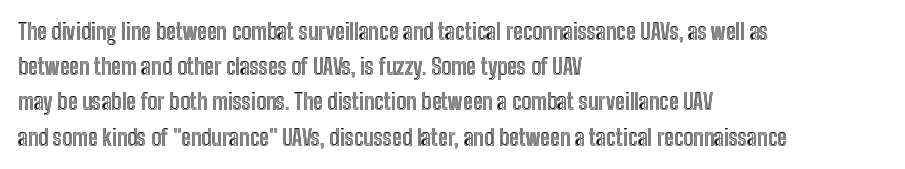
The image shows 22 px text type, upright; set left-aligned, normal line spacing (1.6x), normal letter spacing, not underlined.
